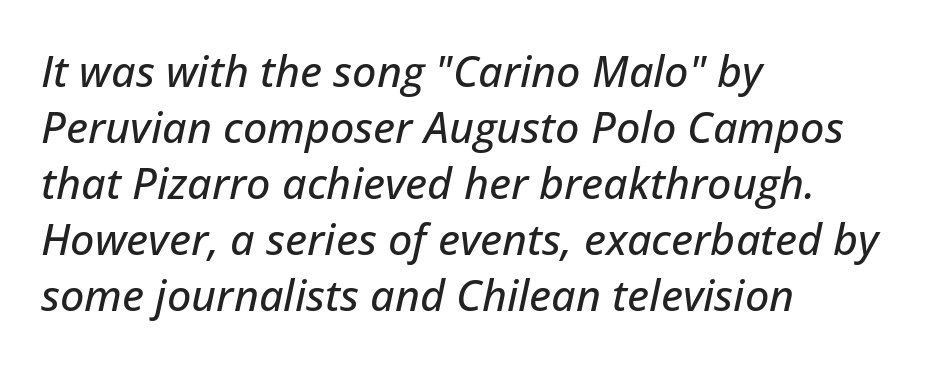
Plain, unruled lines of type. Varying glyph widths throughout — classic text-font behaviour. Typeset ragged right — the left edge is the straight one. Words appear dense and cohesive because spacing is normal. Looking at the ascenders, they clearly lean.
